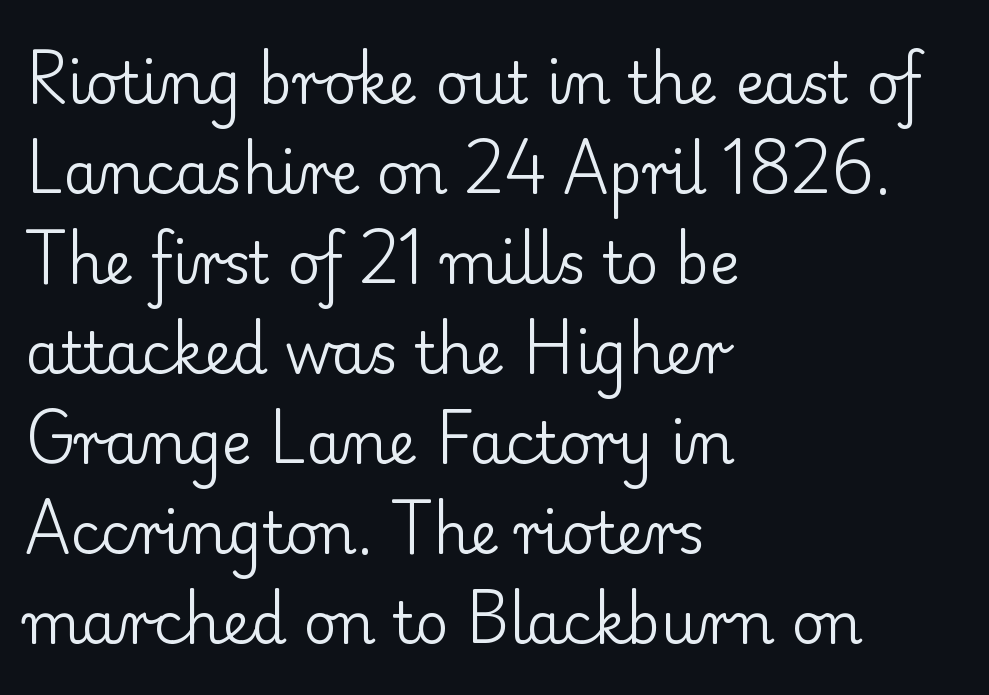
Stroke thickness stays within the range of a standard reading face or lighter. Unlike a clean sans, this face finishes its strokes with serifs. Characters follow at the spacing the type designer built in. Left-aligned paragraph, ragged on the right. One glance says typical: line gaps are just what's usual. The specimen reads as upright at a glance.
